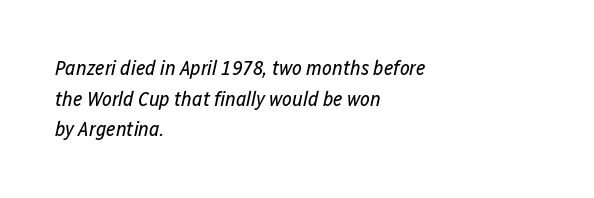
{"italic": "yes", "lean": "right", "slant_degrees": 12, "bold": "no", "underline": "no", "align": "left", "line_spacing": "normal", "line_spacing_ratio": 1.46, "letter_spacing": "normal", "letter_spacing_em": 0.0, "glyph_px": 21}
